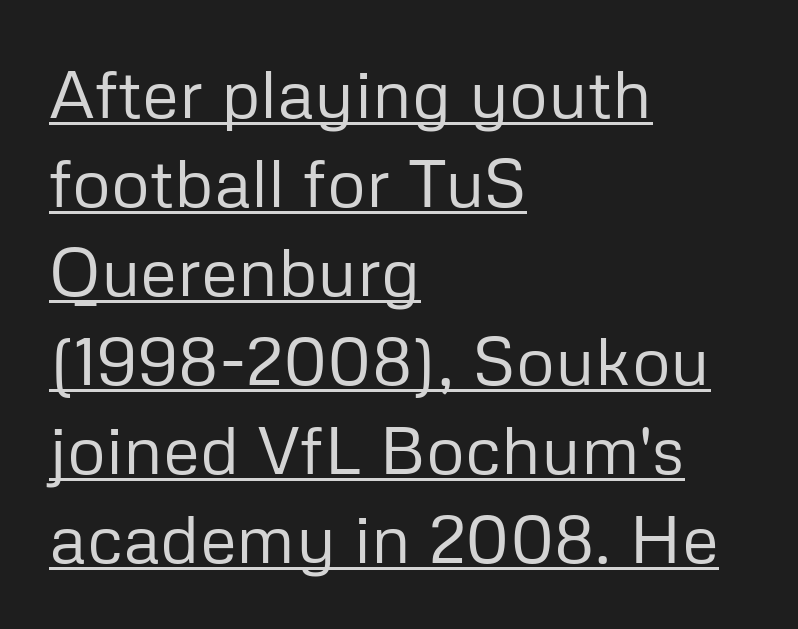
You can see a thin bar hugging the bottom of the glyphs. Varying glyph widths throughout — classic text-font behaviour. How would I describe the line gaps? Plain and ordinary. The gaps between neighbouring characters are ordinary and unremarkable. Summary of weight: not heavy and not bold.
